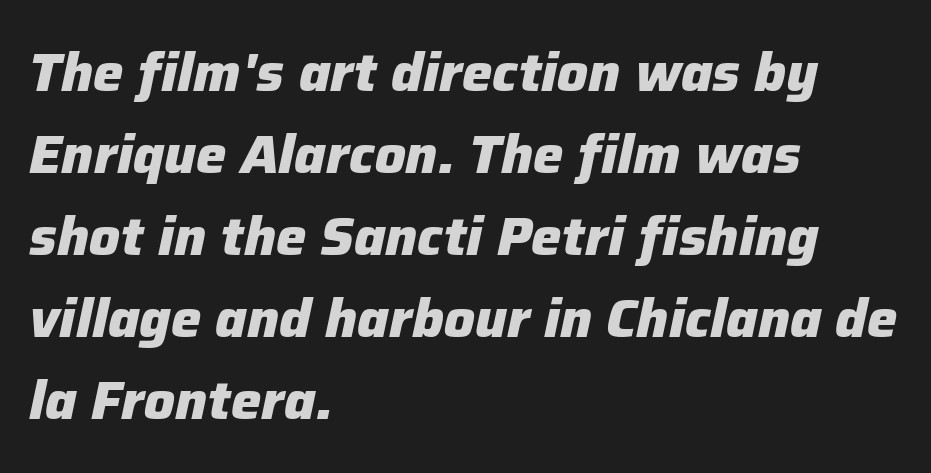
Q: Is the text bold? A: Yes.
Q: Is the text italic (slanted)? A: Yes, it leans right by about 12 degrees.
Q: Is the text underlined? A: No.
Q: How is the paragraph aligned? A: Left-aligned.
Q: Is the spacing between letters normal or unusually wide? A: Normal.
Q: Is the spacing between lines tight, normal or loose? A: Normal.
Q: Width (condensed, normal, or wide)? A: Normal.
Q: Stroke contrast? A: Low.
Q: x-height? A: Medium.
Q: Monospaced? A: No.
